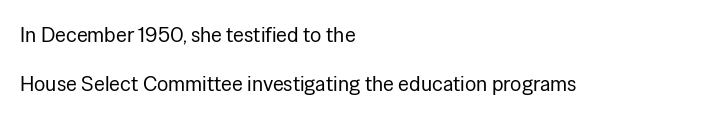
{"italic": "no", "bold": "no", "underline": "no", "align": "left", "line_spacing": "loose", "line_spacing_ratio": 2.31, "letter_spacing": "normal", "letter_spacing_em": 0.0, "glyph_px": 21}
